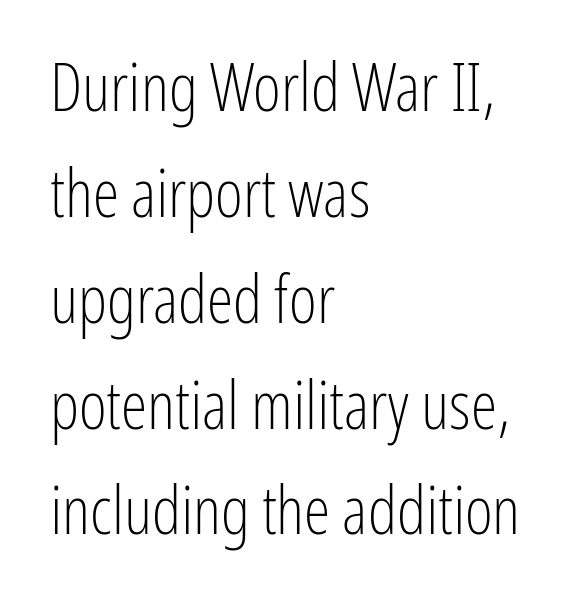
The image shows 67 px light, condensed sans-serif type, upright; set left-aligned, normal line spacing (1.58x), normal letter spacing, not underlined; low stroke contrast and a medium x-height.
